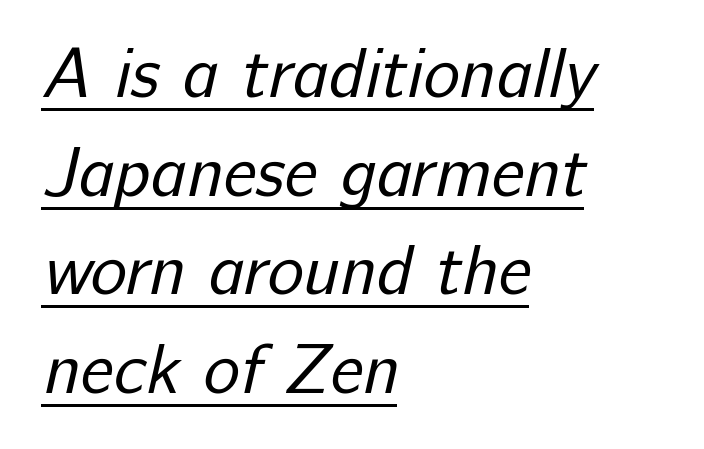
The image shows 69 px regular-weight sans-serif type; set left-aligned, normal line spacing (1.43x), normal letter spacing, underlined; low stroke contrast and a medium x-height.
